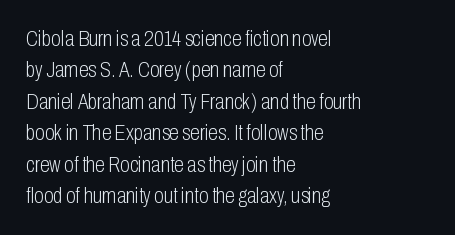
Q: Is the text bold? A: No.
Q: Is the text italic (slanted)? A: No, it is upright.
Q: Is the text underlined? A: No.
Q: How is the paragraph aligned? A: Left-aligned.
Q: Is the spacing between letters normal or unusually wide? A: Normal.
Q: Is the spacing between lines tight, normal or loose? A: Normal.
